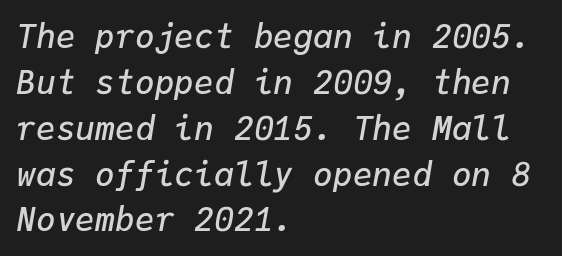
Q: Is the text bold? A: Semi-bold.
Q: Is the text italic (slanted)? A: Yes, it leans right by about 9 degrees.
Q: Is the text underlined? A: No.
Q: How is the paragraph aligned? A: Left-aligned.
Q: Is the spacing between letters normal or unusually wide? A: Normal.
Q: Is the spacing between lines tight, normal or loose? A: Normal.
Q: Width (condensed, normal, or wide)? A: Normal.
Q: Stroke contrast? A: Low.
Q: x-height? A: Medium.
Q: Monospaced? A: Yes.
